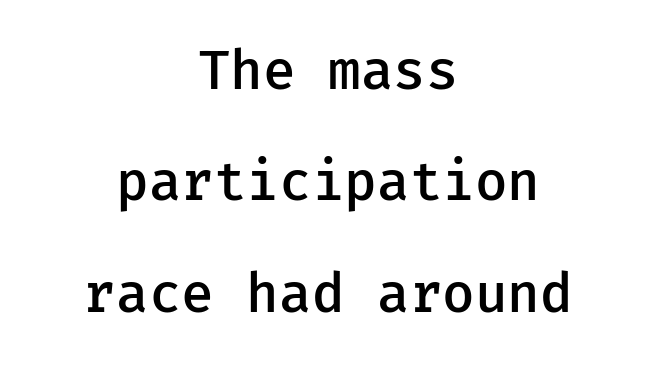
{"serif": "no", "italic": "no", "bold": "semi", "weight": "semibold", "width": "normal", "stroke_contrast": "low", "x_height": "medium", "monospaced": "yes", "underline": "no", "align": "center", "line_spacing": "loose", "line_spacing_ratio": 2.1, "letter_spacing": "normal", "letter_spacing_em": 0.0, "glyph_px": 53}
